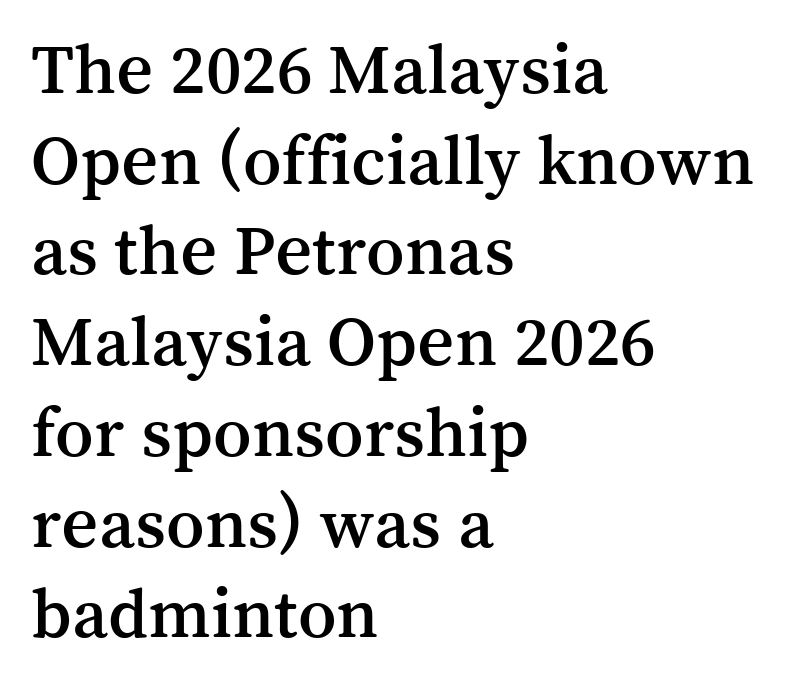
{"serif": "yes", "italic": "no", "width": "normal", "stroke_contrast": "medium", "x_height": "medium", "monospaced": "no", "underline": "no", "align": "left", "line_spacing": "normal", "line_spacing_ratio": 1.26, "letter_spacing": "normal", "letter_spacing_em": 0.0, "glyph_px": 72}
